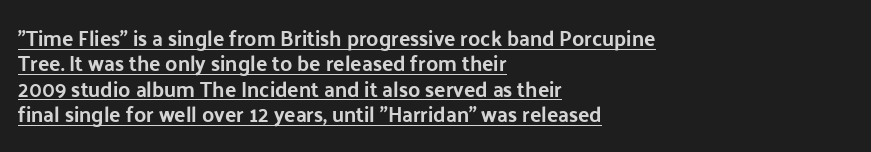
Q: Is the text italic (slanted)? A: No, it is upright.
Q: Is the text underlined? A: Yes.
Q: How is the paragraph aligned? A: Left-aligned.
Q: Is the spacing between letters normal or unusually wide? A: Normal.
